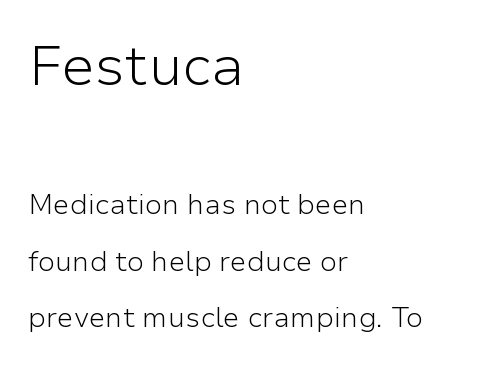
The image shows 56 px light sans-serif type, upright; set left-aligned, loose line spacing (2.01x), normal letter spacing, not underlined; the first (top) block is 2.0x larger; low stroke contrast and a medium x-height.
